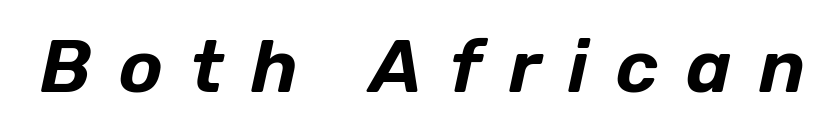
Q: Is the text italic (slanted)? A: Yes, it leans right by about 12 degrees.
Q: Is the text underlined? A: No.
Q: Is the spacing between letters normal or unusually wide? A: Unusually wide.
Q: Width (condensed, normal, or wide)? A: Normal.
Q: Stroke contrast? A: Low.
Q: x-height? A: Medium.
Q: Monospaced? A: No.
